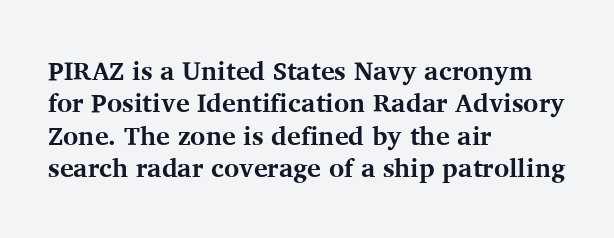
Interline gaps are of average width in this sample. Words float on clear page, feet unadorned. Weight check: bold — yes, fully. These lines were composed using upright roman letters.
